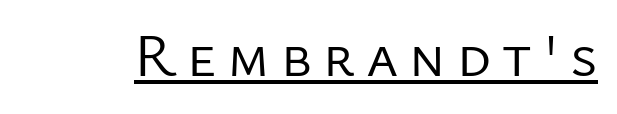
The image shows 61 px regular-weight sans-serif type, upright; set underlined; low stroke contrast and a medium x-height.
